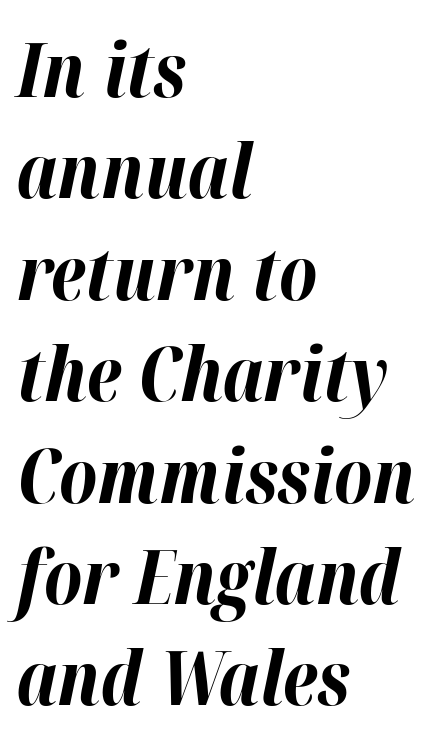
Q: Is the text bold? A: Yes.
Q: Is the text italic (slanted)? A: Yes, it leans right by about 12 degrees.
Q: Is the text underlined? A: No.
Q: How is the paragraph aligned? A: Left-aligned.
Q: Is the spacing between letters normal or unusually wide? A: Normal.
Q: Is the spacing between lines tight, normal or loose? A: Normal.
Q: Width (condensed, normal, or wide)? A: Normal.
Q: Stroke contrast? A: High.
Q: x-height? A: Medium.
Q: Monospaced? A: No.
